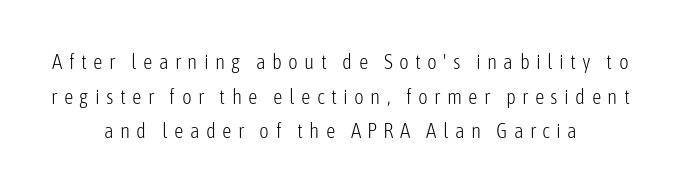
{"italic": "no", "bold": "no", "underline": "no", "align": "center", "line_spacing": "normal", "line_spacing_ratio": 1.65, "letter_spacing": "wide", "letter_spacing_em": 0.3, "glyph_px": 21}
